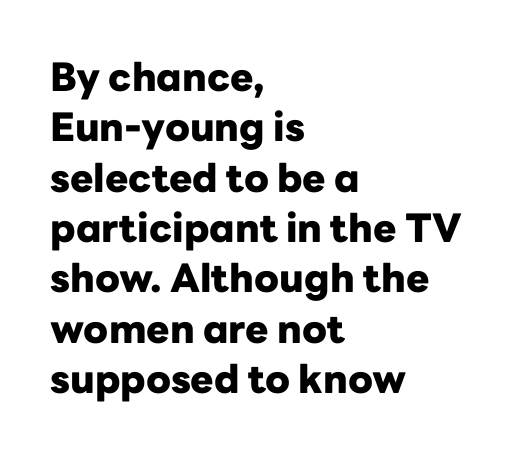
{"serif": "no", "italic": "no", "bold": "yes", "weight": "heavy", "width": "normal", "stroke_contrast": "low", "x_height": "medium", "monospaced": "no", "underline": "no", "align": "left", "line_spacing": "normal", "line_spacing_ratio": 1.29, "letter_spacing": "normal", "letter_spacing_em": 0.0, "glyph_px": 39}
